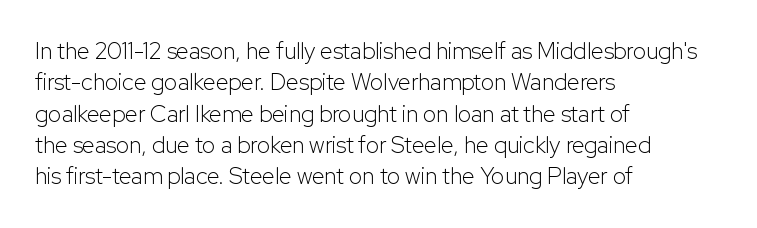
The image shows 23 px text type, upright; set left-aligned, normal line spacing (1.36x), normal letter spacing, not underlined.
